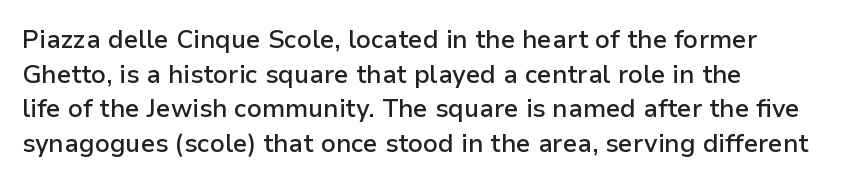
Quick note: underline off. The block of text has a typical density, with ordinary space between rows. Does the lettering tilt? It doesn't — this is upright. Characters follow at the spacing the type designer built in.
